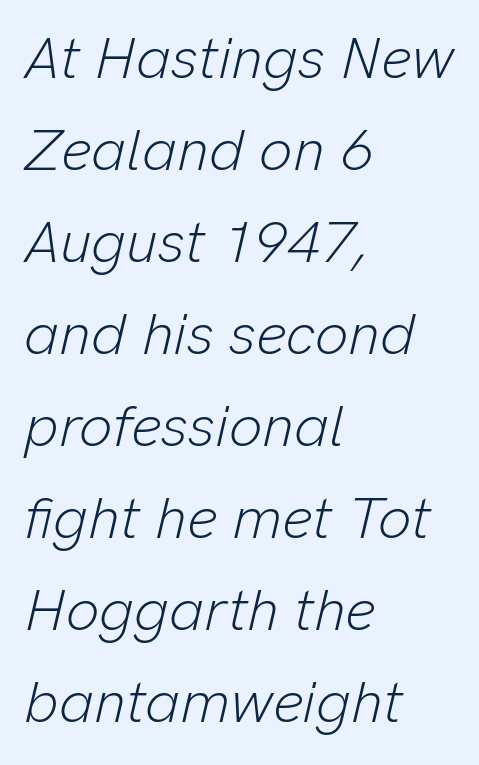
This rendering leaves character spacing at its baseline value. Think of a printed novel: that variable character pitch is what you see here. The zone under the glyphs is completely vacant. Visually the block forms a straight wall on the left and a jagged coastline on the right. Italic: yes, the glyphs are oblique.
